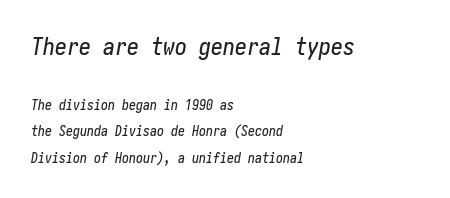
{"italic": "yes", "lean": "right", "slant_degrees": 10, "underline": "no", "align": "left", "line_spacing": "loose", "line_spacing_ratio": 1.9, "letter_spacing": "normal", "letter_spacing_em": 0.0, "larger_block": "first", "size_ratio": 1.71, "glyph_px": 24}
